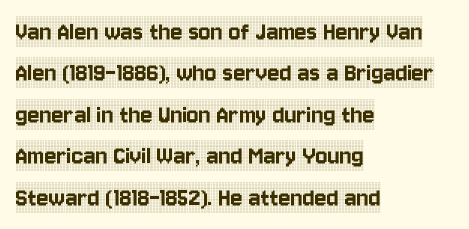
The image shows 28 px condensed serif type, upright; set left-aligned, normal line spacing (1.48x), normal letter spacing, not underlined; a large x-height.
